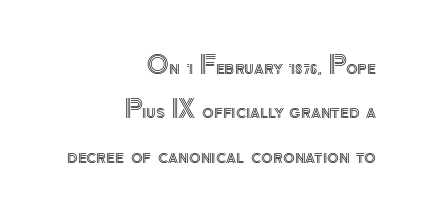
Q: Is the text italic (slanted)? A: No, it is upright.
Q: Is the text underlined? A: No.
Q: How is the paragraph aligned? A: Right-aligned.
Q: Is the spacing between letters normal or unusually wide? A: Normal.
